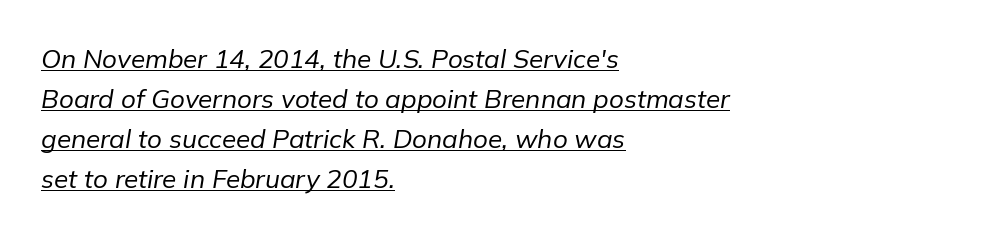
Spacing between characters is what you'd get straight out of the box. Honestly, the underline is the first thing you notice here. The specimen reads as italic at a glance. This block has exactly the height ordinary leading produces.
